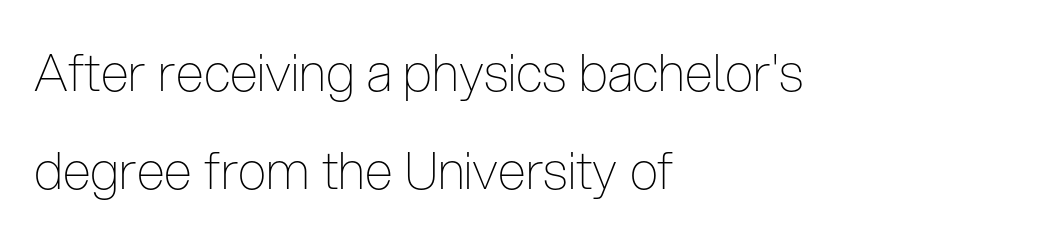
The image shows 51 px thin, condensed sans-serif type, upright; set left-aligned, loose line spacing (1.93x), normal letter spacing, not underlined; low stroke contrast and a medium x-height.
